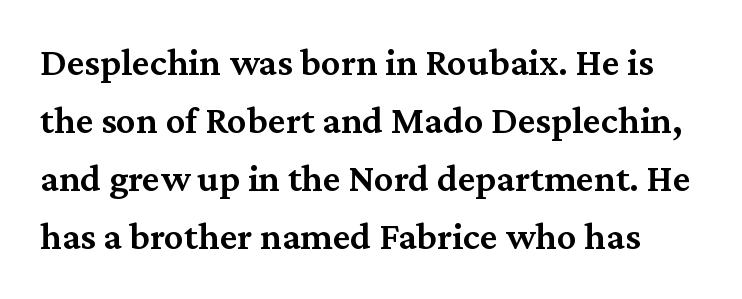
{"serif": "yes", "italic": "no", "bold": "semi", "weight": "semibold", "width": "normal", "stroke_contrast": "medium", "x_height": "medium", "monospaced": "no", "underline": "no", "line_spacing": "normal", "line_spacing_ratio": 1.49, "letter_spacing": "normal", "letter_spacing_em": 0.0, "glyph_px": 39}
